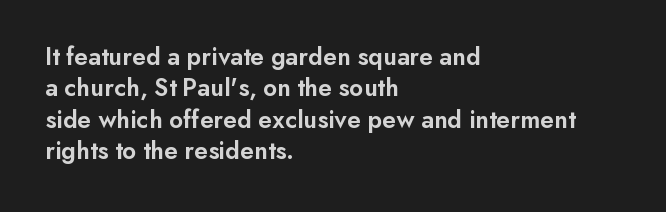
The image shows 26 px text type, upright; set left-aligned, line spacing 1.21x, normal letter spacing, not underlined.
